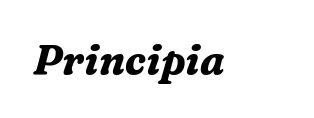
The image shows 41 px bold serif type, italic (leaning right); set normal letter spacing, not underlined; medium stroke contrast and a medium x-height.
